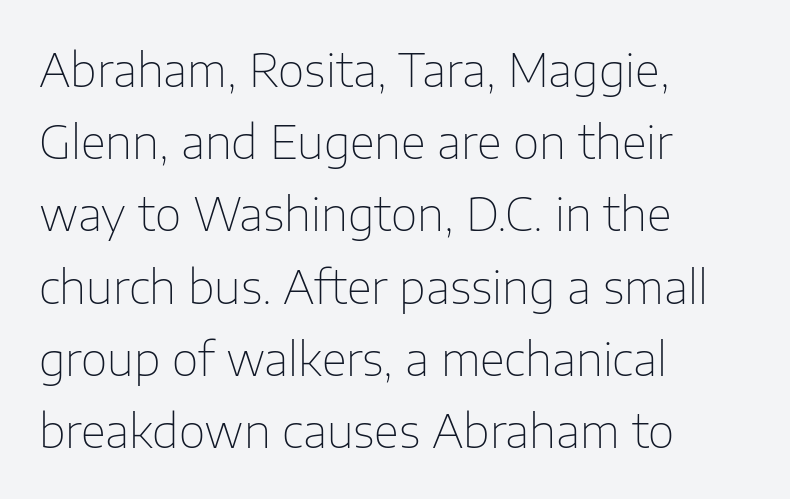
The image shows 46 px thin sans-serif type, upright; set left-aligned, normal line spacing (1.57x), normal letter spacing, not underlined; low stroke contrast and a medium x-height.
